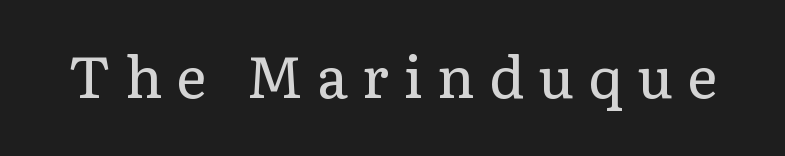
Q: Is the text bold? A: No.
Q: Is the text italic (slanted)? A: No, it is upright.
Q: Is the typeface a serif or a sans-serif typeface? A: Serif.
Q: Is the text underlined? A: No.
Q: Is the spacing between letters normal or unusually wide? A: Unusually wide.
Q: Width (condensed, normal, or wide)? A: Normal.
Q: Stroke contrast? A: Low.
Q: x-height? A: Medium.
Q: Monospaced? A: No.
